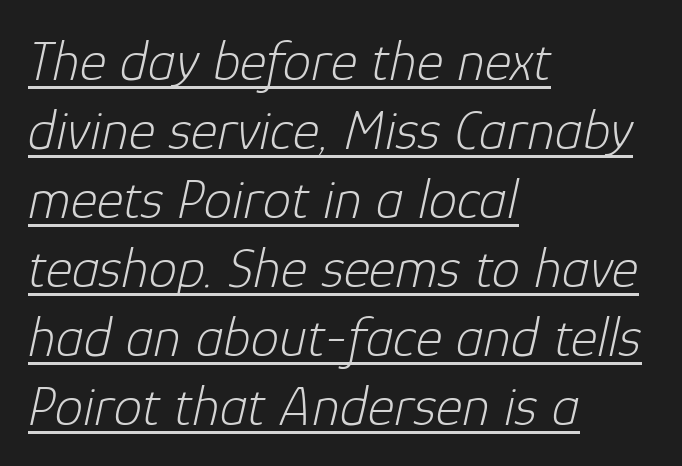
Q: Is the text bold? A: No.
Q: Is the text italic (slanted)? A: Yes, it leans right by about 12 degrees.
Q: Is the text underlined? A: Yes.
Q: How is the paragraph aligned? A: Left-aligned.
Q: Is the spacing between letters normal or unusually wide? A: Normal.
Q: Width (condensed, normal, or wide)? A: Normal.
Q: Stroke contrast? A: Low.
Q: x-height? A: Medium.
Q: Monospaced? A: No.
